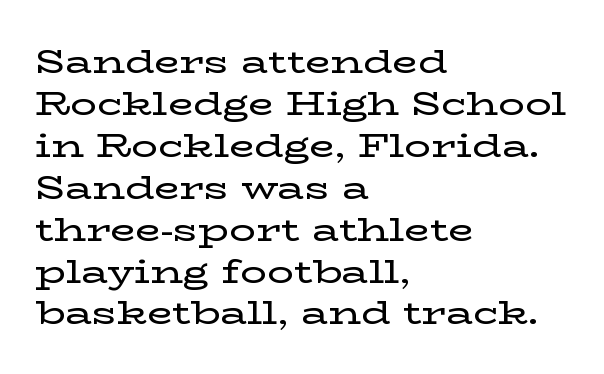
{"serif": "yes", "italic": "no", "width": "wide", "stroke_contrast": "low", "x_height": "medium", "monospaced": "no", "underline": "no", "align": "left", "line_spacing": "normal", "line_spacing_ratio": 1.27, "letter_spacing": "normal", "letter_spacing_em": 0.0, "glyph_px": 33}
